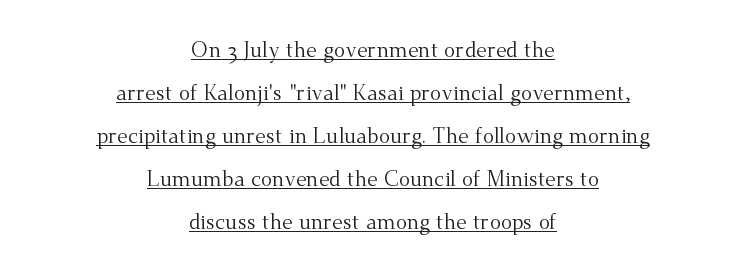
{"italic": "no", "bold": "no", "underline": "yes", "align": "center", "line_spacing": "loose", "line_spacing_ratio": 2.05, "letter_spacing": "normal", "letter_spacing_em": 0.0, "glyph_px": 21}
